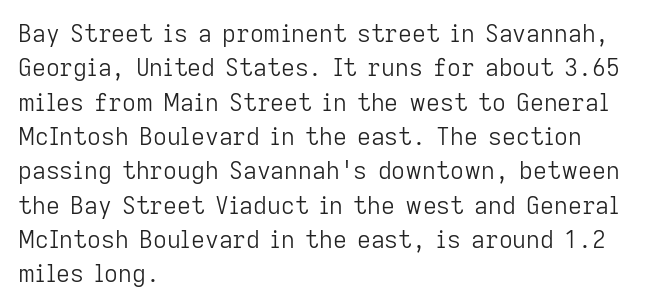
The image shows 24 px text type, upright; set left-aligned, normal line spacing (1.43x), normal letter spacing, not underlined.
